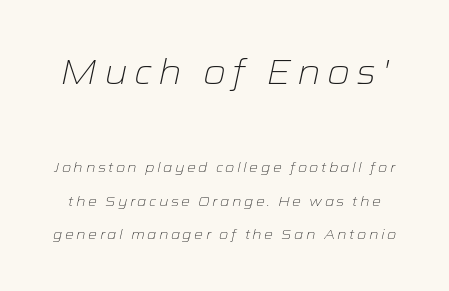
Q: Is the text bold? A: No.
Q: Is the text italic (slanted)? A: Yes, it leans right by about 12 degrees.
Q: Is the text underlined? A: No.
Q: Is the spacing between lines tight, normal or loose? A: Loose.
Q: Which block of text is set in a larger size, the first (top) or the second (bottom)? A: The first (top) one.
Q: Width (condensed, normal, or wide)? A: Wide.
Q: Stroke contrast? A: Low.
Q: x-height? A: Medium.
Q: Monospaced? A: No.
